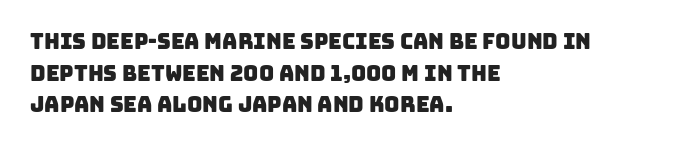
Q: Is the text underlined? A: No.
Q: How is the paragraph aligned? A: Left-aligned.
Q: Is the spacing between letters normal or unusually wide? A: Normal.
Q: Is the spacing between lines tight, normal or loose? A: Normal.
